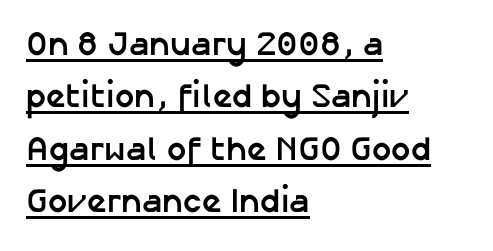
Q: Is the text bold? A: Yes.
Q: Is the text italic (slanted)? A: No, it is upright.
Q: Is the typeface a serif or a sans-serif typeface? A: Sans-serif.
Q: Is the text underlined? A: Yes.
Q: How is the paragraph aligned? A: Left-aligned.
Q: Is the spacing between letters normal or unusually wide? A: Normal.
Q: Is the spacing between lines tight, normal or loose? A: Normal.
Q: Width (condensed, normal, or wide)? A: Normal.
Q: Stroke contrast? A: Low.
Q: x-height? A: Medium.
Q: Monospaced? A: No.
